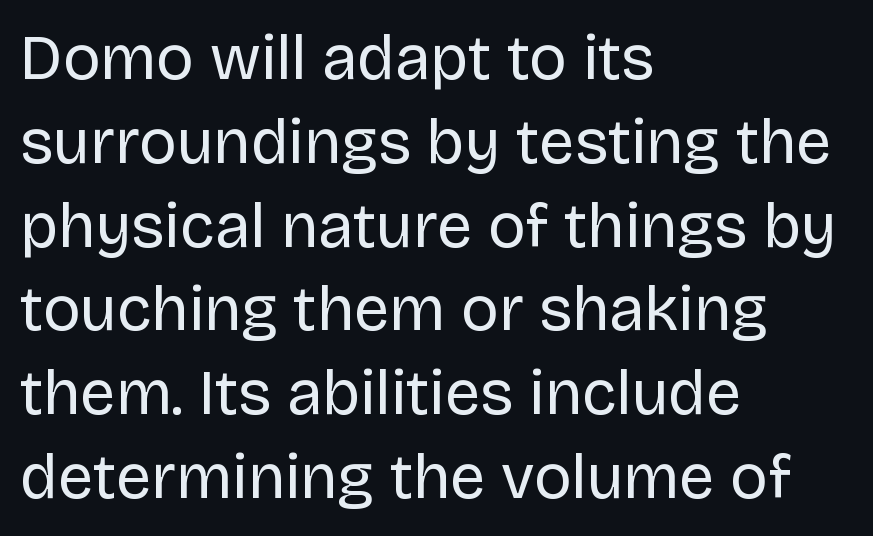
Q: Is the text bold? A: No.
Q: Is the text italic (slanted)? A: No, it is upright.
Q: Is the typeface a serif or a sans-serif typeface? A: Sans-serif.
Q: Is the text underlined? A: No.
Q: How is the paragraph aligned? A: Left-aligned.
Q: Is the spacing between letters normal or unusually wide? A: Normal.
Q: Is the spacing between lines tight, normal or loose? A: Normal.
Q: Width (condensed, normal, or wide)? A: Normal.
Q: Stroke contrast? A: Low.
Q: x-height? A: Large.
Q: Monospaced? A: No.
